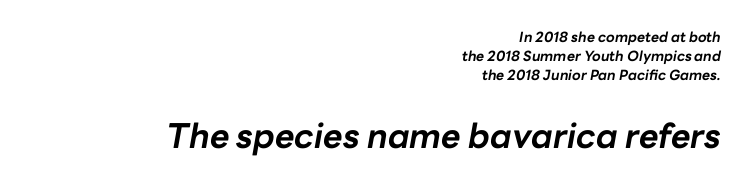
Q: Is the text bold? A: Yes.
Q: Is the text italic (slanted)? A: Yes, it leans right by about 10 degrees.
Q: Is the text underlined? A: No.
Q: How is the paragraph aligned? A: Right-aligned.
Q: Is the spacing between letters normal or unusually wide? A: Normal.
Q: Is the spacing between lines tight, normal or loose? A: Normal.
Q: Which block of text is set in a larger size, the first (top) or the second (bottom)? A: The second (bottom) one.
Q: Width (condensed, normal, or wide)? A: Normal.
Q: Stroke contrast? A: Low.
Q: x-height? A: Medium.
Q: Monospaced? A: No.
